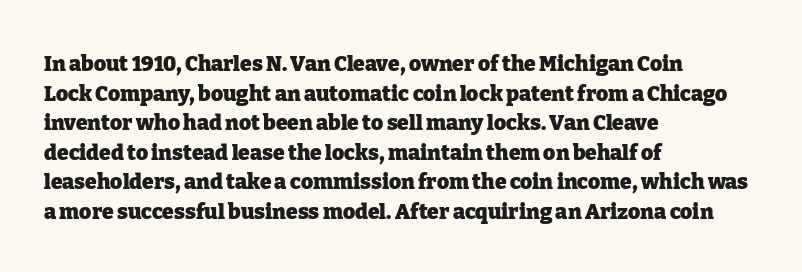
The vertical gap from one line to the next is medium. Beneath every word, the page is bare. Nothing unusual about the tracking: characters are spaced as the font intends. Its strokes are broad and dark, the hallmark of bold type. This sample uses an upright cut, with every glyph sitting square on the baseline. If you drew a ruler down the left edge, every line would touch it.
